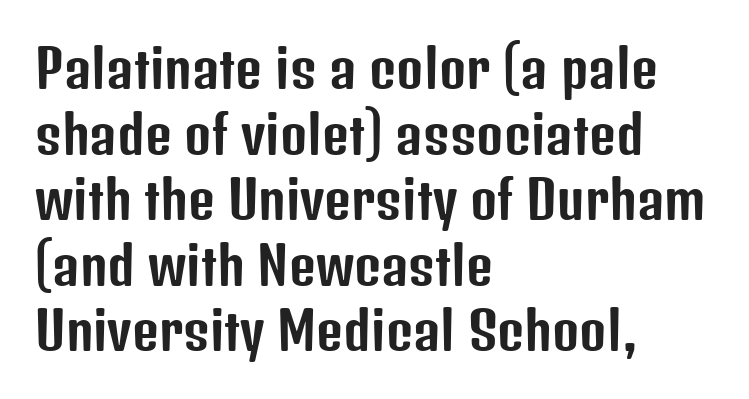
The image shows 52 px condensed sans-serif type, upright; set left-aligned, normal line spacing (1.26x), normal letter spacing, not underlined; low stroke contrast and a medium x-height.
